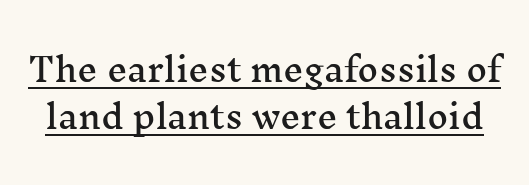
Honestly, the letter spacing is just normal — you wouldn't notice it. Letterform terminals end in serifs throughout the passage. Is this a fixed-width face? No — the glyphs have proportional, varying widths. This sample carries an underscore along the baseline area.
